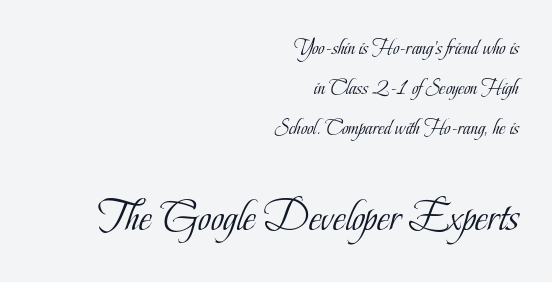
This sample uses plain, unmodified letter spacing. Notice how the passage keeps a crisp vertical edge on the right only. These lines are rendered in a variable-pitch font. In this sample the second text group is rendered at the bigger scale.
